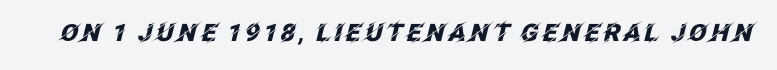
{"italic": "yes", "lean": "right", "slant_degrees": 12, "bold": "yes", "underline": "no", "glyph_px": 24}
